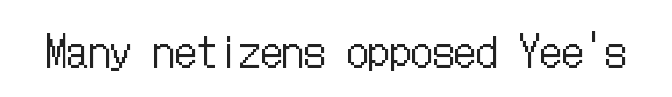
{"italic": "no", "bold": "no", "weight": "regular", "width": "condensed", "stroke_contrast": "low", "x_height": "medium", "underline": "no", "letter_spacing": "normal", "letter_spacing_em": 0.0, "glyph_px": 43}
